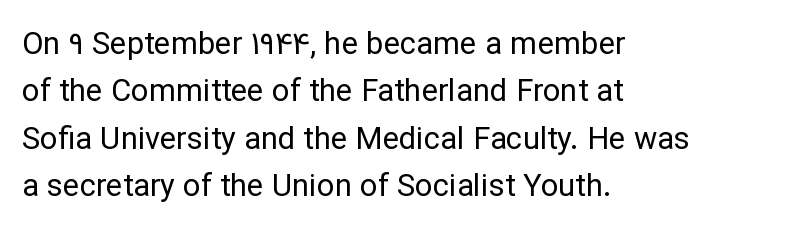
{"serif": "no", "italic": "no", "bold": "no", "weight": "regular", "width": "normal", "stroke_contrast": "low", "x_height": "medium", "monospaced": "no", "underline": "no", "align": "left", "line_spacing": "normal", "line_spacing_ratio": 1.53, "letter_spacing": "normal", "letter_spacing_em": 0.0, "glyph_px": 31}
